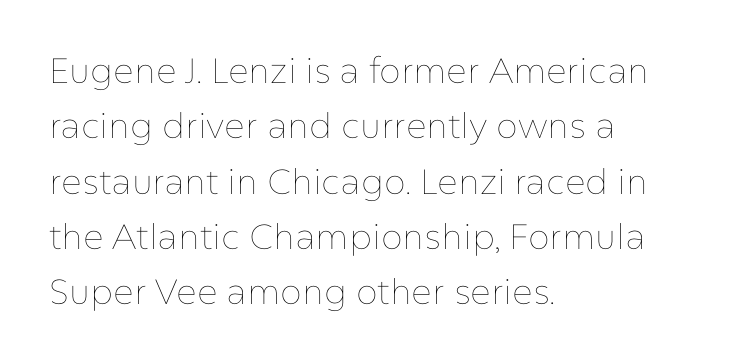
Q: Is the text bold? A: No.
Q: Is the text italic (slanted)? A: No, it is upright.
Q: Is the text underlined? A: No.
Q: How is the paragraph aligned? A: Left-aligned.
Q: Is the spacing between letters normal or unusually wide? A: Normal.
Q: Is the spacing between lines tight, normal or loose? A: Normal.
Q: Width (condensed, normal, or wide)? A: Normal.
Q: Stroke contrast? A: Low.
Q: x-height? A: Medium.
Q: Monospaced? A: No.
